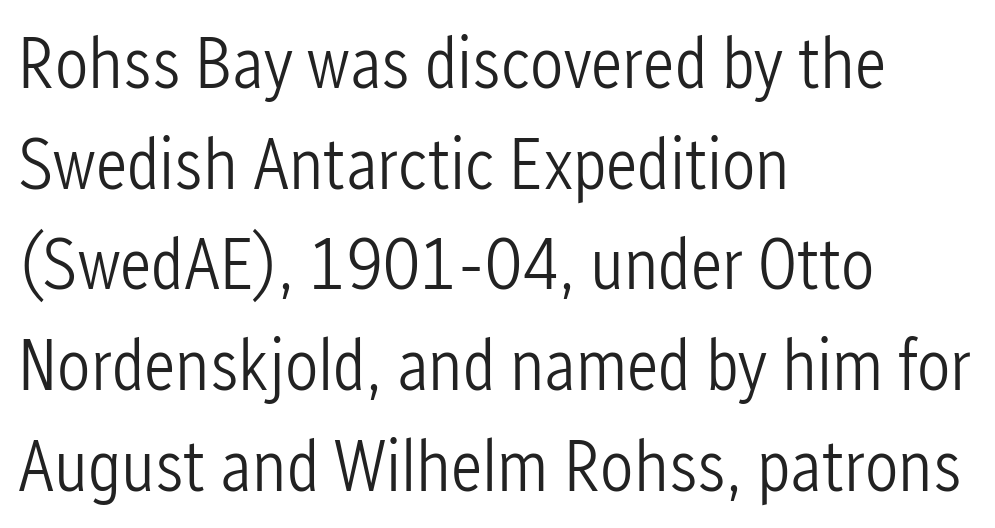
Q: Is the text bold? A: No.
Q: Is the text italic (slanted)? A: No, it is upright.
Q: Is the typeface a serif or a sans-serif typeface? A: Sans-serif.
Q: Is the text underlined? A: No.
Q: How is the paragraph aligned? A: Left-aligned.
Q: Is the spacing between letters normal or unusually wide? A: Normal.
Q: Is the spacing between lines tight, normal or loose? A: Normal.
Q: Width (condensed, normal, or wide)? A: Condensed.
Q: Stroke contrast? A: Low.
Q: x-height? A: Medium.
Q: Monospaced? A: No.
